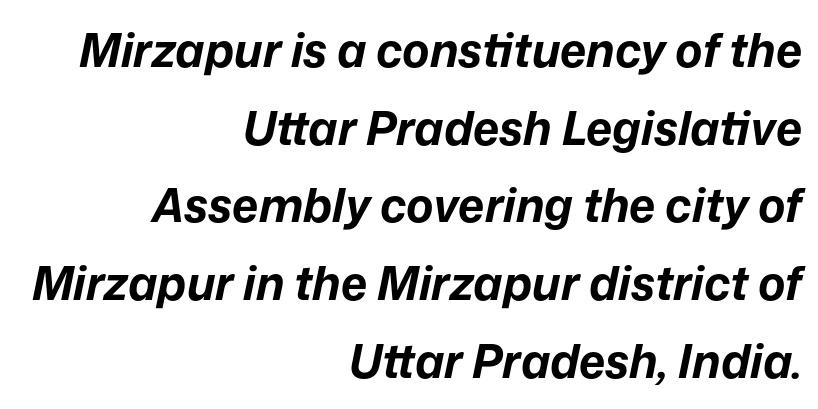
{"italic": "yes", "lean": "right", "slant_degrees": 12, "bold": "yes", "weight": "bold", "width": "normal", "stroke_contrast": "low", "x_height": "medium", "monospaced": "no", "underline": "no", "align": "right", "line_spacing": "normal", "line_spacing_ratio": 1.69, "letter_spacing": "normal", "letter_spacing_em": 0.0, "glyph_px": 46}
